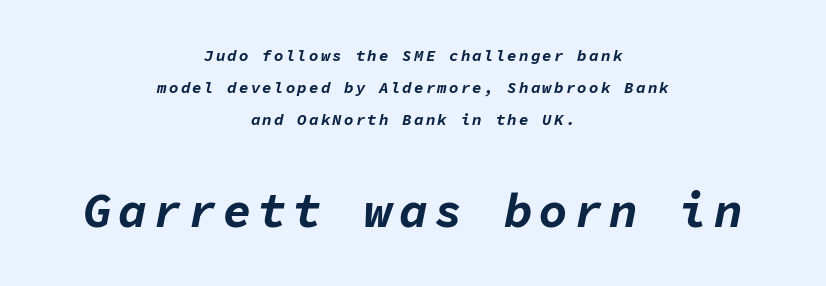
The image shows 48 px bold type, italic (leaning right), monospaced; set centered, loose line spacing (1.99x), not underlined; the second (bottom) block is 3.0x larger; low stroke contrast and a medium x-height.
